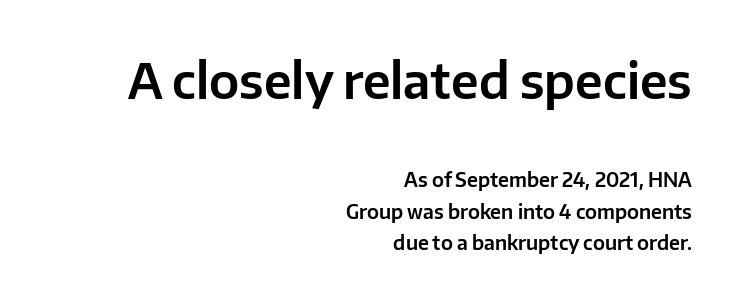
Honestly, there is no underline to notice here at all. Is this a fixed-width face? No — the glyphs have proportional, varying widths. Unlike italic type, these characters show no tilt at all. Is this a sans? Yes — the strokes have no serifs. Successive baselines arrive at the customary interval.
